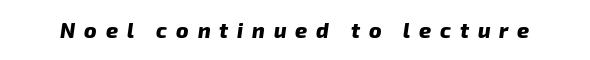
{"italic": "yes", "lean": "right", "slant_degrees": 8, "bold": "yes", "underline": "no", "letter_spacing": "wide", "letter_spacing_em": 0.42, "glyph_px": 21}
